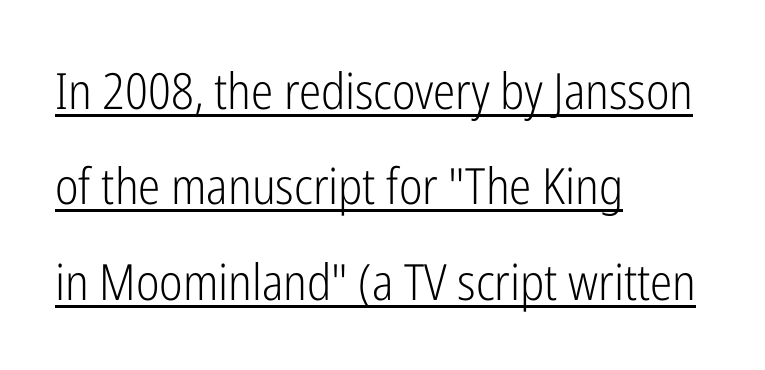
Default kerning and tracking; the words read as compact shapes. Successive baselines arrive slowly, with a big drop between each. Character widths vary here, with narrow letters taking less room than wide ones. You can tell from the bare stems that sans-serif type was used. These glyphs show unthickened strokes, regular width or finer. Every character sits straight up, as roman type does.
